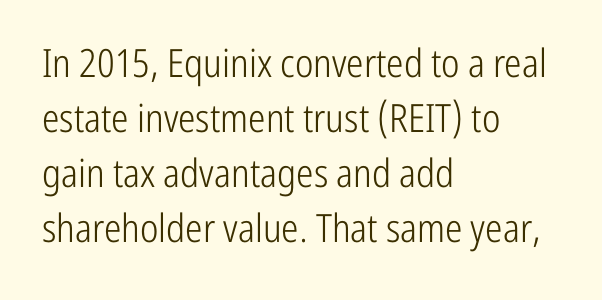
Q: Is the text bold? A: No.
Q: Is the text italic (slanted)? A: No, it is upright.
Q: Is the typeface a serif or a sans-serif typeface? A: Sans-serif.
Q: Is the text underlined? A: No.
Q: How is the paragraph aligned? A: Left-aligned.
Q: Is the spacing between letters normal or unusually wide? A: Normal.
Q: Is the spacing between lines tight, normal or loose? A: Normal.
Q: Width (condensed, normal, or wide)? A: Condensed.
Q: Stroke contrast? A: Low.
Q: x-height? A: Medium.
Q: Monospaced? A: No.
